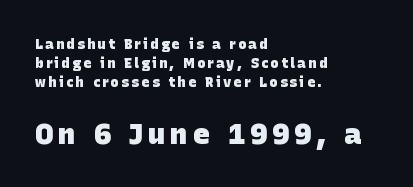
Look at the glyph heights: the lower group is clearly the bigger setting. To sum up the face: it is a sans, with no serifs. A normal amount of white space separates one row of letters from the next. Proportional: the letters do not fall into vertical columns.
